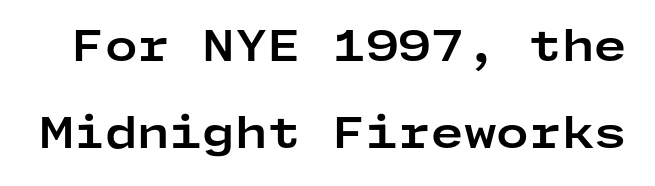
The image shows 42 px bold, wide sans-serif type, upright; set loose line spacing (2.07x), normal letter spacing, not underlined; low stroke contrast and a medium x-height.
